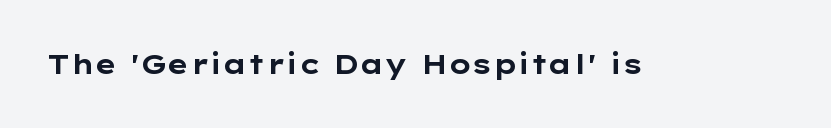
{"italic": "no", "bold": "yes", "underline": "no", "letter_spacing": "normal", "letter_spacing_em": 0.0, "glyph_px": 27}
